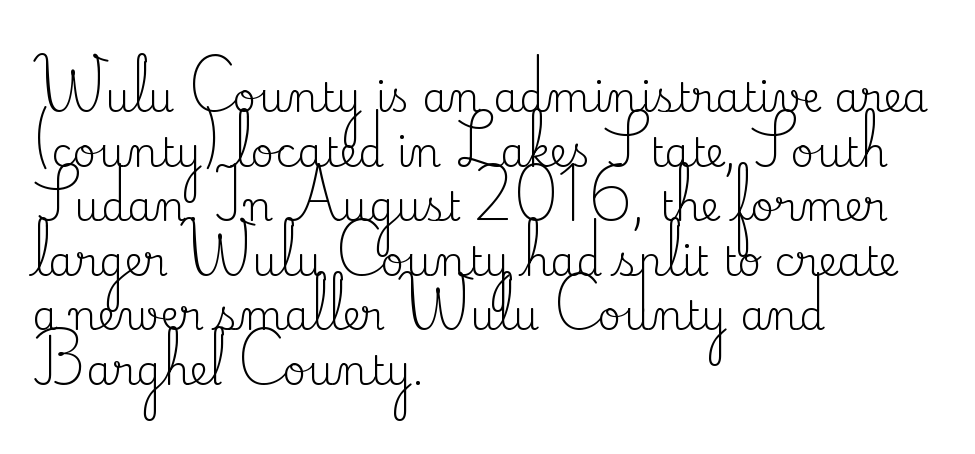
The image shows 41 px regular-weight serif type, upright; set left-aligned, normal line spacing (1.33x), normal letter spacing, not underlined; medium stroke contrast and a small x-height.
